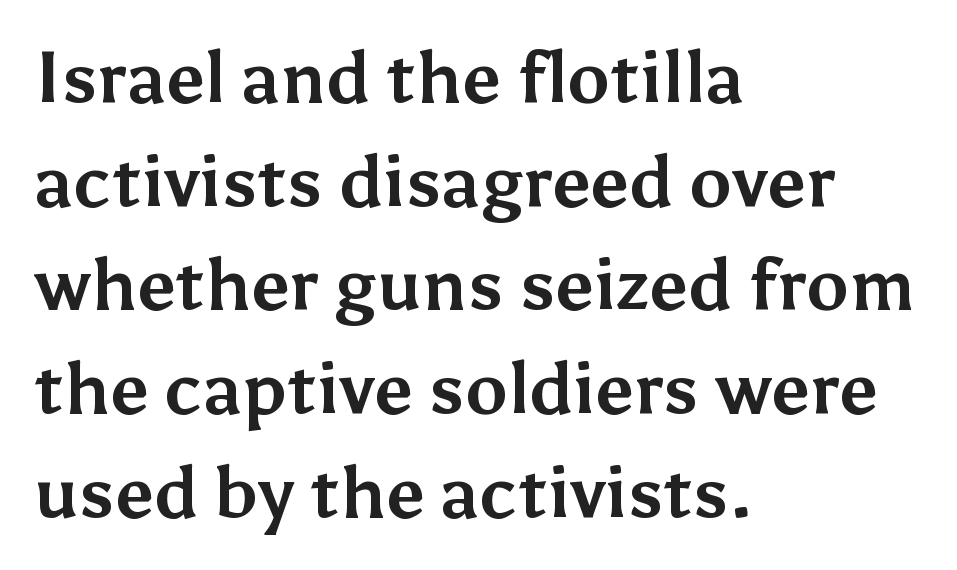
Horizontal alignment here is leftward, the default for most running prose. These words are printed bold, with thick strokes throughout. Tall strokes in this sample are plumb rather than angled. Has an underline been added? It has not. The line-height multiplier appears to be the usual default.
